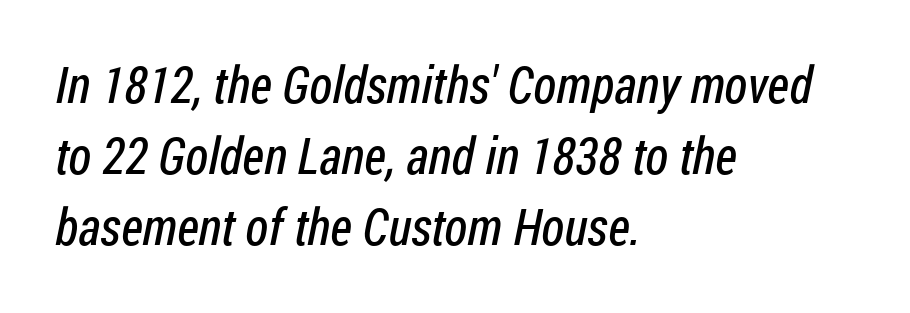
{"serif": "no", "bold": "no", "weight": "regular", "width": "condensed", "stroke_contrast": "low", "x_height": "medium", "monospaced": "no", "underline": "no", "align": "left", "line_spacing": "normal", "line_spacing_ratio": 1.39, "letter_spacing": "normal", "letter_spacing_em": 0.0, "glyph_px": 51}
